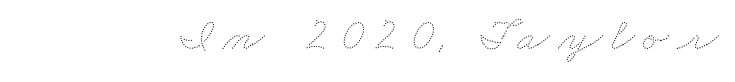
{"bold": "no", "weight": "thin", "width": "wide", "stroke_contrast": "medium", "x_height": "small", "monospaced": "no", "underline": "no", "glyph_px": 47}
